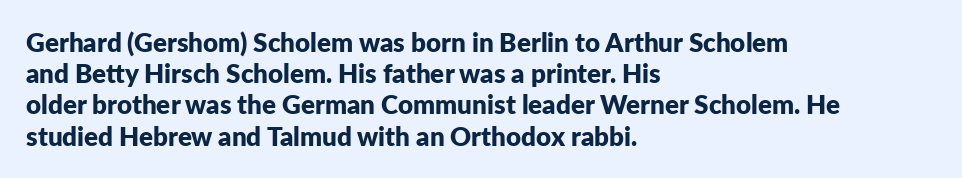
Q: Is the text bold? A: Yes.
Q: Is the text italic (slanted)? A: No, it is upright.
Q: Is the text underlined? A: No.
Q: How is the paragraph aligned? A: Left-aligned.
Q: Is the spacing between letters normal or unusually wide? A: Normal.
